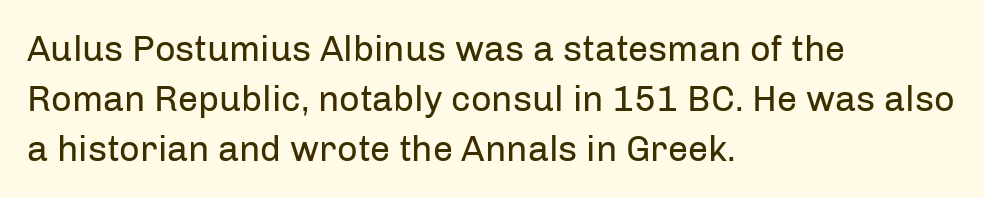
Q: Is the text bold? A: No.
Q: Is the text italic (slanted)? A: No, it is upright.
Q: Is the typeface a serif or a sans-serif typeface? A: Sans-serif.
Q: Is the text underlined? A: No.
Q: How is the paragraph aligned? A: Left-aligned.
Q: Is the spacing between letters normal or unusually wide? A: Normal.
Q: Is the spacing between lines tight, normal or loose? A: Normal.
Q: Width (condensed, normal, or wide)? A: Normal.
Q: Stroke contrast? A: Low.
Q: x-height? A: Medium.
Q: Monospaced? A: No.
